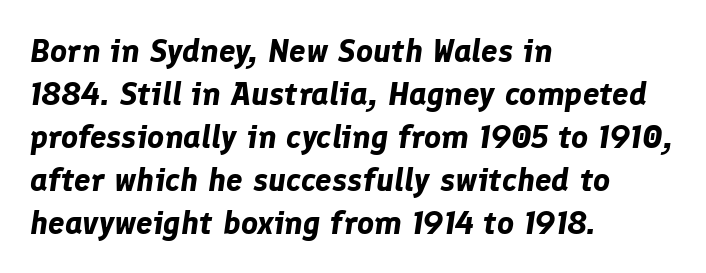
{"italic": "yes", "lean": "right", "slant_degrees": 8, "bold": "yes", "weight": "bold", "width": "normal", "stroke_contrast": "low", "x_height": "medium", "monospaced": "no", "underline": "no", "align": "left", "line_spacing": "normal", "line_spacing_ratio": 1.3, "letter_spacing": "normal", "letter_spacing_em": 0.0, "glyph_px": 33}
